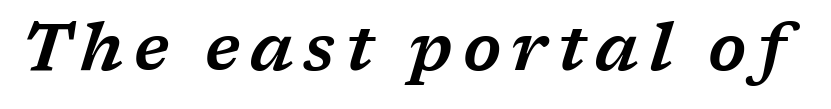
Q: Is the text italic (slanted)? A: Yes, it leans right by about 17 degrees.
Q: Is the typeface a serif or a sans-serif typeface? A: Serif.
Q: Is the text underlined? A: No.
Q: Width (condensed, normal, or wide)? A: Wide.
Q: Stroke contrast? A: Low.
Q: x-height? A: Medium.
Q: Monospaced? A: No.
